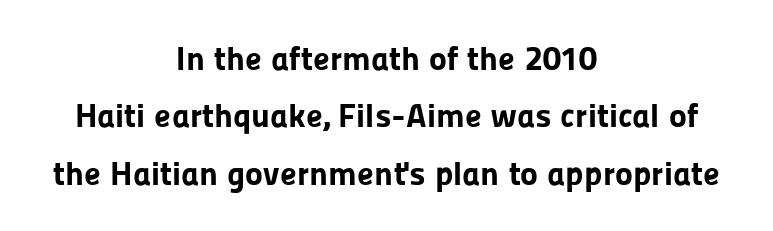
One-word summary of the alignment: center. Type style note: lacks serifs. Words appear dense and cohesive because spacing is normal. Bare-footed words on every line. Normally led — the rows are evenly, conventionally spaced.
